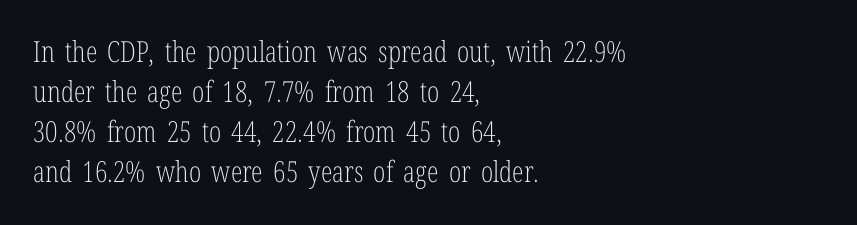
Q: Is the text bold? A: No.
Q: Is the text italic (slanted)? A: No, it is upright.
Q: Is the typeface a serif or a sans-serif typeface? A: Serif.
Q: Is the text underlined? A: No.
Q: How is the paragraph aligned? A: Left-aligned.
Q: Is the spacing between letters normal or unusually wide? A: Normal.
Q: Is the spacing between lines tight, normal or loose? A: Normal.
Q: Width (condensed, normal, or wide)? A: Condensed.
Q: Stroke contrast? A: Low.
Q: x-height? A: Medium.
Q: Monospaced? A: No.
